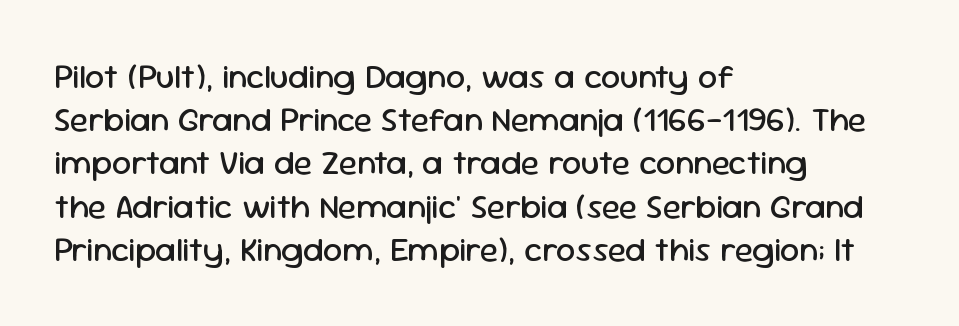
{"serif": "no", "italic": "no", "bold": "no", "weight": "regular", "width": "normal", "stroke_contrast": "low", "x_height": "medium", "monospaced": "no", "underline": "no", "align": "left", "line_spacing": "normal", "line_spacing_ratio": 1.27, "letter_spacing": "normal", "letter_spacing_em": 0.0, "glyph_px": 34}
